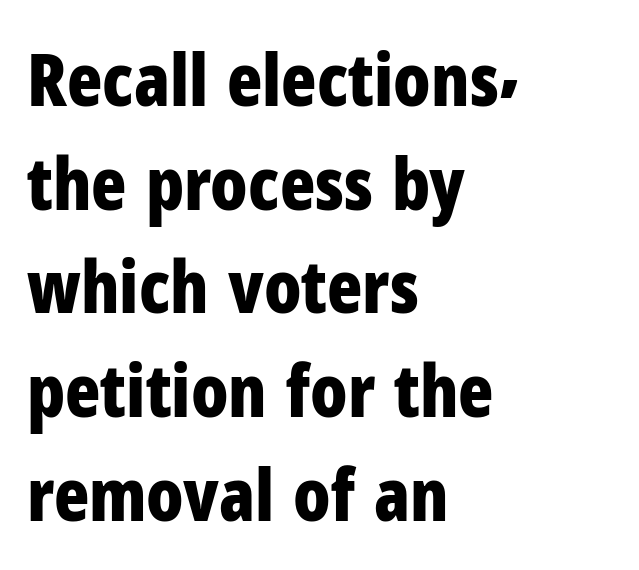
{"serif": "no", "italic": "no", "bold": "yes", "weight": "bold", "width": "condensed", "stroke_contrast": "low", "x_height": "medium", "monospaced": "no", "underline": "no", "align": "left", "line_spacing": "normal", "line_spacing_ratio": 1.42, "letter_spacing": "normal", "letter_spacing_em": 0.0, "glyph_px": 73}
